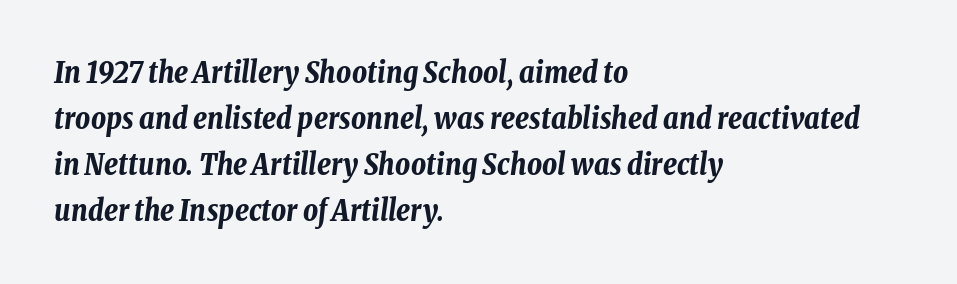
The image shows 29 px bold, condensed type, italic (leaning right); set left-aligned, normal line spacing (1.59x), normal letter spacing, not underlined; low stroke contrast and a medium x-height.
